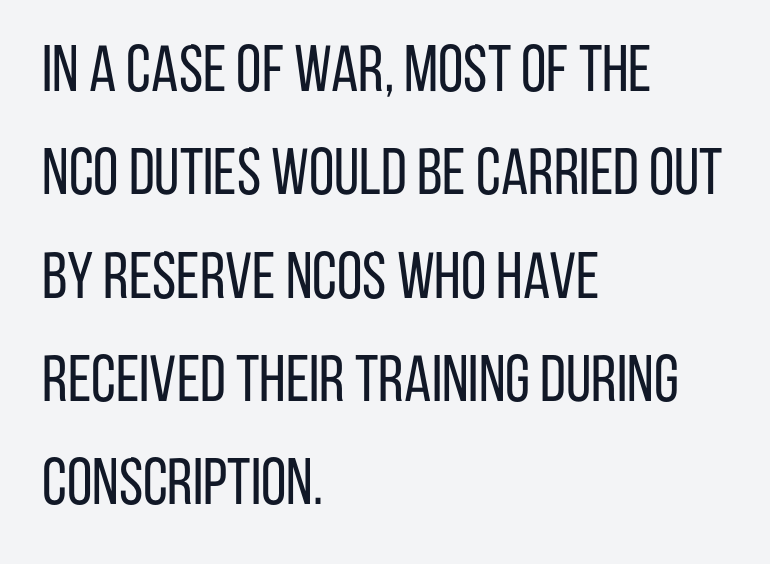
{"serif": "no", "italic": "no", "bold": "no", "weight": "regular", "width": "condensed", "stroke_contrast": "low", "x_height": "large", "monospaced": "no", "underline": "no", "align": "left", "line_spacing": "normal", "line_spacing_ratio": 1.59, "letter_spacing": "normal", "letter_spacing_em": 0.0, "glyph_px": 65}
